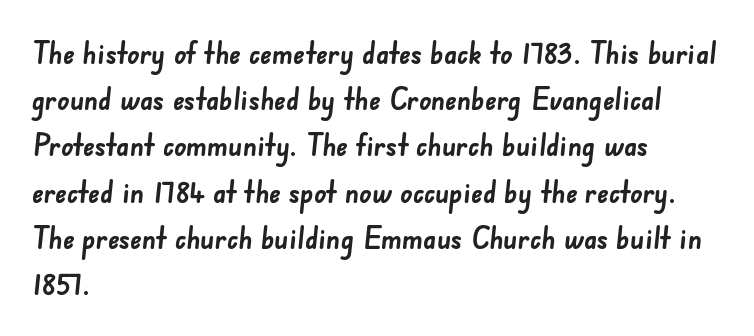
{"serif": "no", "bold": "yes", "weight": "semibold", "width": "normal", "stroke_contrast": "low", "x_height": "small", "monospaced": "no", "underline": "no", "align": "left", "line_spacing": "normal", "line_spacing_ratio": 1.54, "letter_spacing": "normal", "letter_spacing_em": 0.0, "glyph_px": 30}
